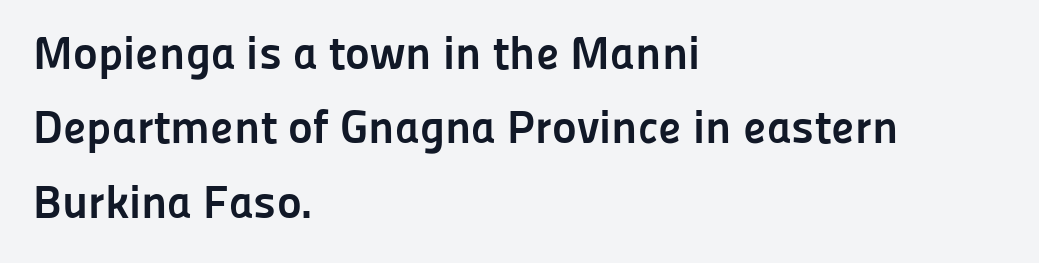
{"serif": "no", "italic": "no", "bold": "yes", "weight": "semibold", "width": "normal", "stroke_contrast": "low", "x_height": "medium", "monospaced": "no", "underline": "no", "align": "left", "line_spacing": "normal", "line_spacing_ratio": 1.58, "letter_spacing": "normal", "letter_spacing_em": 0.0, "glyph_px": 47}
